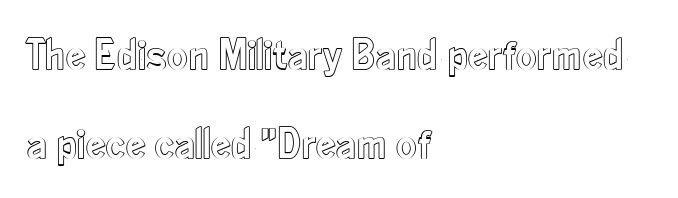
The image shows 45 px condensed type, upright; set left-aligned, loose line spacing (1.97x), normal letter spacing, not underlined; a small x-height.
